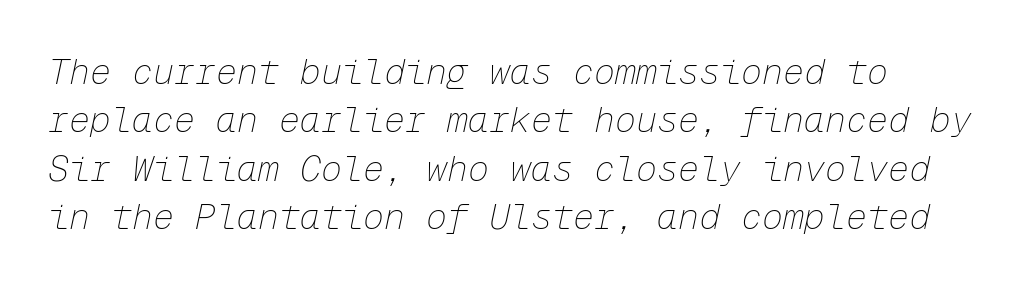
The image shows 35 px thin type, italic (leaning right), monospaced; set left-aligned, normal line spacing (1.38x), normal letter spacing, not underlined; low stroke contrast and a medium x-height.
